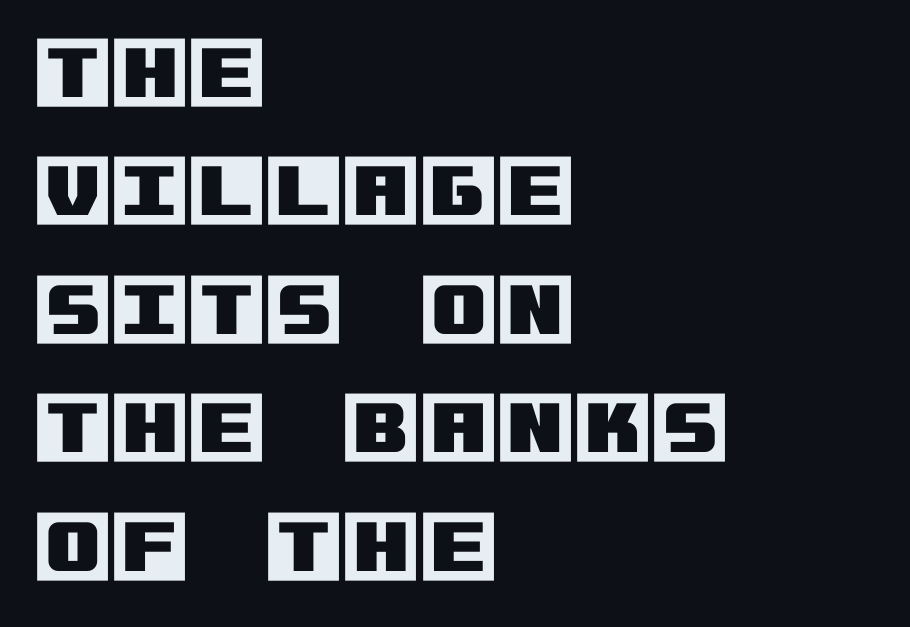
The glyphs are unaccompanied by any horizontal stroke below them. If you drew a ruler down the left edge, every line would touch it. Style check: upright. Notice how descenders clear the ascenders below comfortably — that's standard leading.
